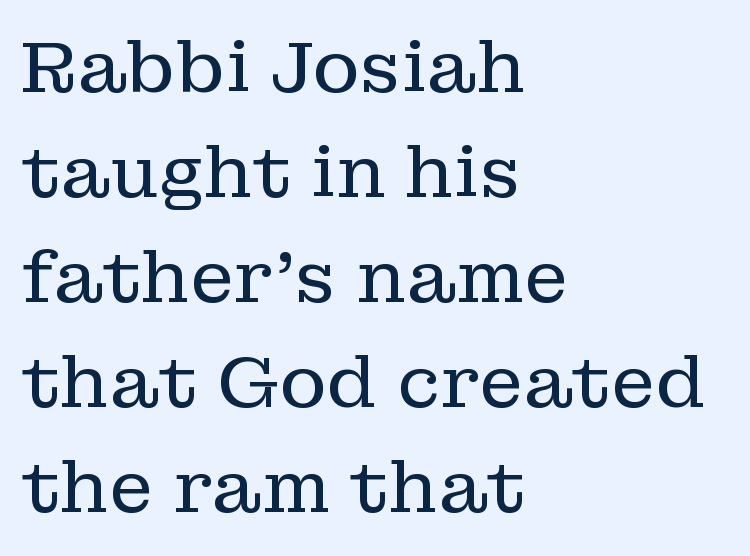
{"serif": "yes", "italic": "no", "bold": "no", "weight": "regular", "width": "normal", "stroke_contrast": "low", "x_height": "medium", "monospaced": "no", "underline": "no", "align": "left", "line_spacing": "normal", "line_spacing_ratio": 1.46, "letter_spacing": "normal", "letter_spacing_em": 0.0, "glyph_px": 72}
